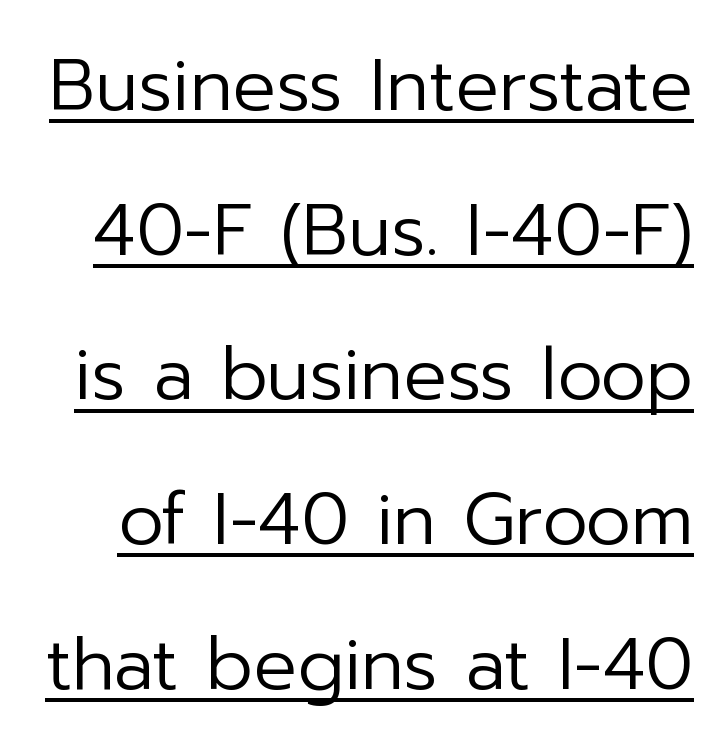
{"serif": "no", "italic": "no", "bold": "no", "weight": "regular", "width": "normal", "stroke_contrast": "low", "x_height": "medium", "monospaced": "no", "underline": "yes", "line_spacing": "loose", "line_spacing_ratio": 2.01, "letter_spacing": "normal", "letter_spacing_em": 0.0, "glyph_px": 72}
